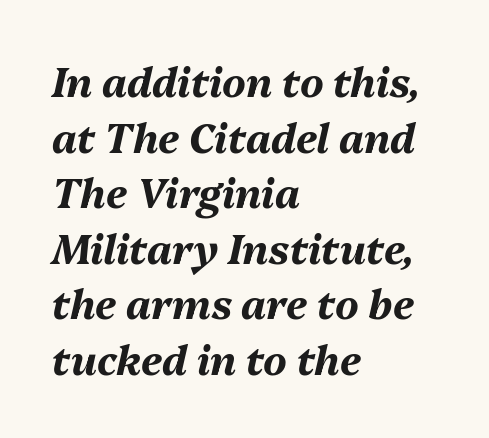
{"italic": "yes", "lean": "right", "slant_degrees": 13, "bold": "yes", "weight": "bold", "width": "normal", "stroke_contrast": "medium", "x_height": "medium", "monospaced": "no", "underline": "no", "align": "left", "line_spacing": "normal", "line_spacing_ratio": 1.39, "letter_spacing": "normal", "letter_spacing_em": 0.0, "glyph_px": 40}
